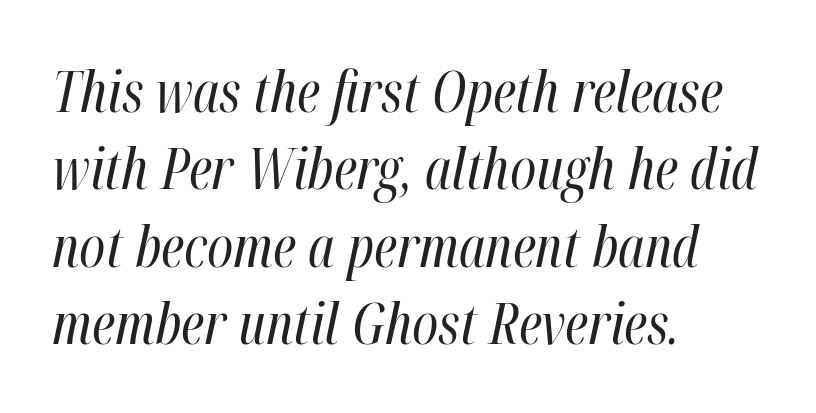
{"italic": "yes", "lean": "right", "slant_degrees": 12, "bold": "no", "weight": "regular", "width": "condensed", "stroke_contrast": "high", "x_height": "medium", "monospaced": "no", "underline": "no", "align": "left", "line_spacing": "normal", "line_spacing_ratio": 1.38, "letter_spacing": "normal", "letter_spacing_em": 0.0, "glyph_px": 56}
